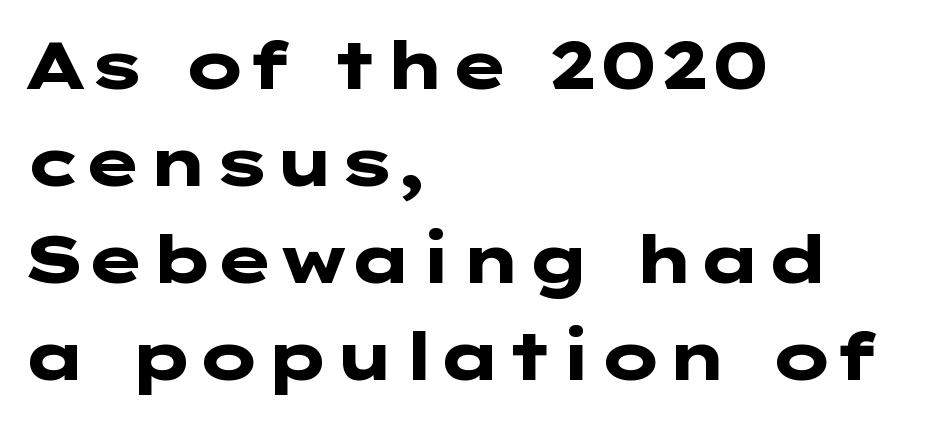
{"serif": "no", "italic": "no", "bold": "yes", "weight": "heavy", "width": "wide", "stroke_contrast": "low", "x_height": "medium", "underline": "no", "align": "left", "line_spacing": "normal", "line_spacing_ratio": 1.47, "letter_spacing": "normal", "letter_spacing_em": 0.0, "glyph_px": 66}
